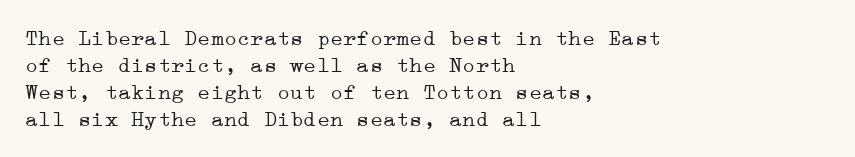
{"italic": "no", "bold": "no", "underline": "no", "align": "left", "line_spacing_ratio": 1.23, "letter_spacing": "normal", "letter_spacing_em": 0.0, "glyph_px": 22}
